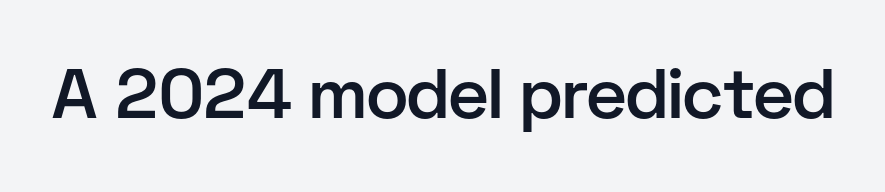
The image shows 70 px semibold sans-serif type, upright; set normal letter spacing, not underlined; low stroke contrast and a medium x-height.
